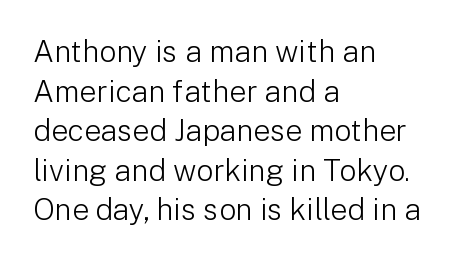
The image shows 30 px light sans-serif type, upright; set left-aligned, normal line spacing (1.32x), normal letter spacing, not underlined; low stroke contrast and a medium x-height.
